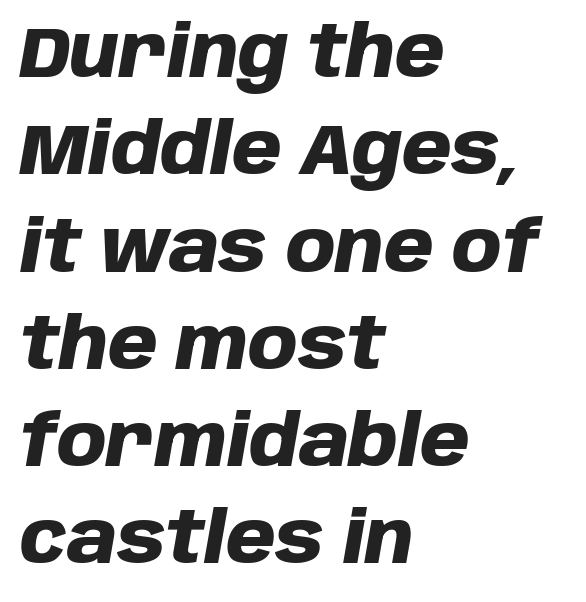
Q: Is the text bold? A: Yes.
Q: Is the text italic (slanted)? A: Yes, it leans right by about 10 degrees.
Q: Is the text underlined? A: No.
Q: How is the paragraph aligned? A: Left-aligned.
Q: Is the spacing between letters normal or unusually wide? A: Normal.
Q: Is the spacing between lines tight, normal or loose? A: Normal.
Q: Width (condensed, normal, or wide)? A: Normal.
Q: Stroke contrast? A: Low.
Q: x-height? A: Large.
Q: Monospaced? A: No.
